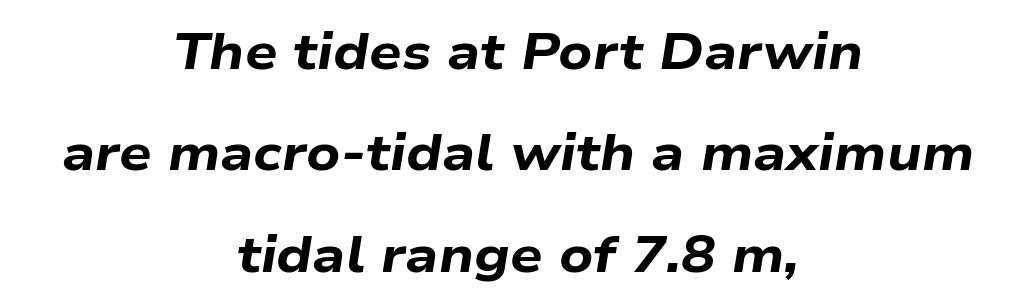
Q: Is the text bold? A: Yes.
Q: Is the text italic (slanted)? A: Yes, it leans right by about 9 degrees.
Q: Is the text underlined? A: No.
Q: How is the paragraph aligned? A: Centered.
Q: Is the spacing between letters normal or unusually wide? A: Normal.
Q: Is the spacing between lines tight, normal or loose? A: Loose.
Q: Width (condensed, normal, or wide)? A: Wide.
Q: Stroke contrast? A: Low.
Q: x-height? A: Medium.
Q: Monospaced? A: No.
